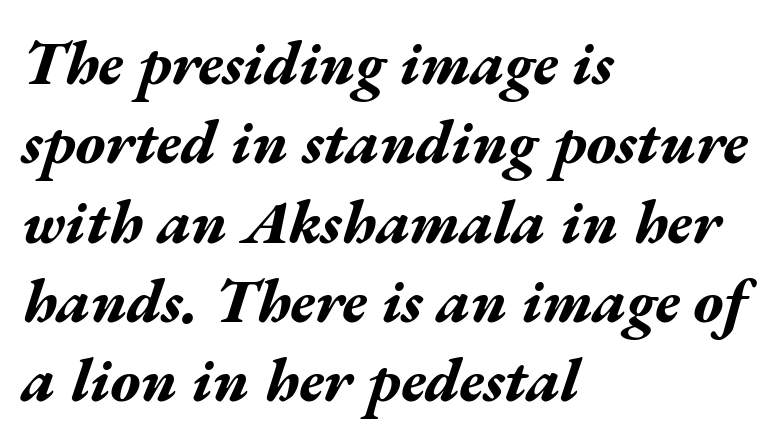
{"italic": "yes", "lean": "right", "slant_degrees": 17, "bold": "yes", "weight": "bold", "width": "wide", "stroke_contrast": "medium", "x_height": "medium", "monospaced": "no", "underline": "no", "align": "left", "line_spacing": "normal", "line_spacing_ratio": 1.3, "letter_spacing": "normal", "letter_spacing_em": 0.0, "glyph_px": 61}
